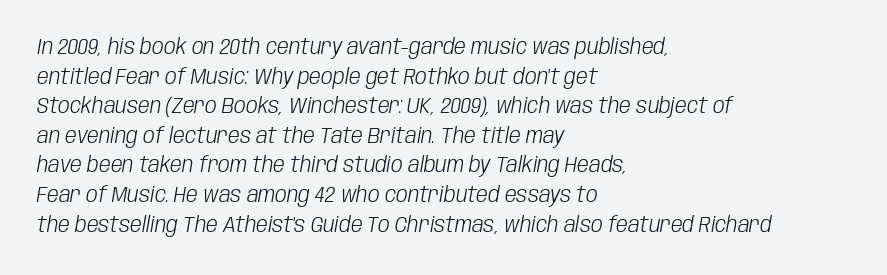
{"italic": "yes", "lean": "right", "slant_degrees": 10, "bold": "no", "underline": "no", "align": "left", "line_spacing": "normal", "line_spacing_ratio": 1.41, "letter_spacing": "normal", "letter_spacing_em": 0.0, "glyph_px": 21}
